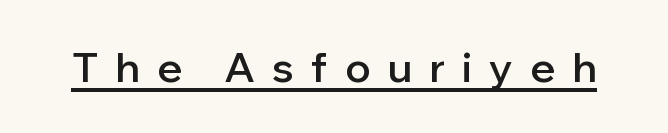
{"serif": "no", "italic": "no", "bold": "semi", "weight": "semibold", "width": "normal", "stroke_contrast": "low", "x_height": "medium", "monospaced": "no", "underline": "yes", "letter_spacing": "wide", "letter_spacing_em": 0.42, "glyph_px": 41}
